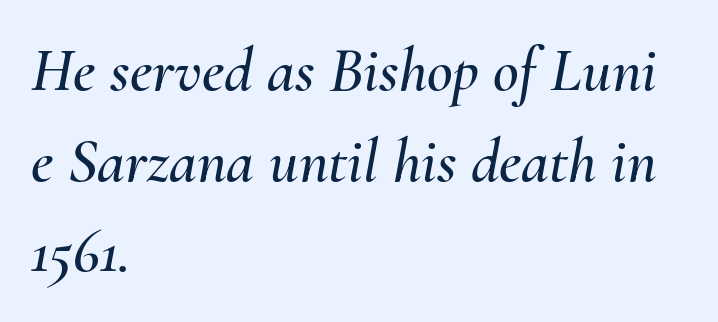
Q: Is the text italic (slanted)? A: Yes, it leans right by about 10 degrees.
Q: Is the text underlined? A: No.
Q: How is the paragraph aligned? A: Left-aligned.
Q: Is the spacing between letters normal or unusually wide? A: Normal.
Q: Is the spacing between lines tight, normal or loose? A: Normal.
Q: Width (condensed, normal, or wide)? A: Normal.
Q: Stroke contrast? A: Medium.
Q: x-height? A: Small.
Q: Monospaced? A: No.
